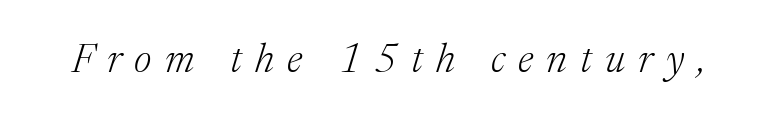
Q: Is the text bold? A: No.
Q: Is the text italic (slanted)? A: Yes, it leans right by about 17 degrees.
Q: Is the typeface a serif or a sans-serif typeface? A: Serif.
Q: Is the text underlined? A: No.
Q: Is the spacing between letters normal or unusually wide? A: Unusually wide.
Q: Width (condensed, normal, or wide)? A: Normal.
Q: Stroke contrast? A: Medium.
Q: x-height? A: Medium.
Q: Monospaced? A: No.
